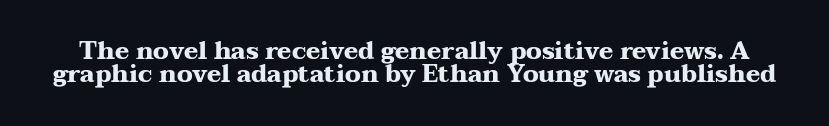
Q: Is the text bold? A: Yes.
Q: Is the text italic (slanted)? A: No, it is upright.
Q: Is the text underlined? A: No.
Q: Is the spacing between letters normal or unusually wide? A: Normal.
Q: Is the spacing between lines tight, normal or loose? A: Tight.
